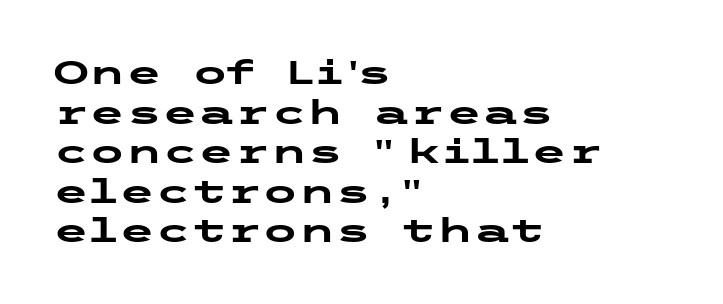
Q: Is the text bold? A: Yes.
Q: Is the text italic (slanted)? A: No, it is upright.
Q: Is the typeface a serif or a sans-serif typeface? A: Sans-serif.
Q: Is the text underlined? A: No.
Q: How is the paragraph aligned? A: Left-aligned.
Q: Is the spacing between letters normal or unusually wide? A: Normal.
Q: Width (condensed, normal, or wide)? A: Wide.
Q: Stroke contrast? A: Low.
Q: x-height? A: Medium.
